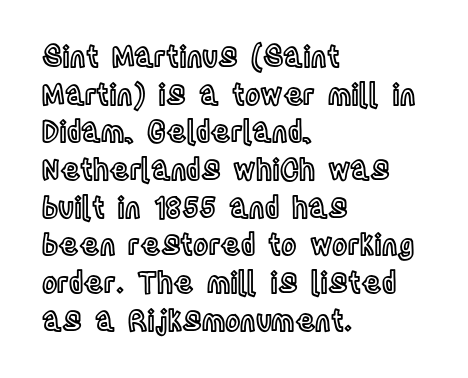
The image shows 29 px condensed type, upright; set left-aligned, normal line spacing (1.3x), normal letter spacing, not underlined; a large x-height.
